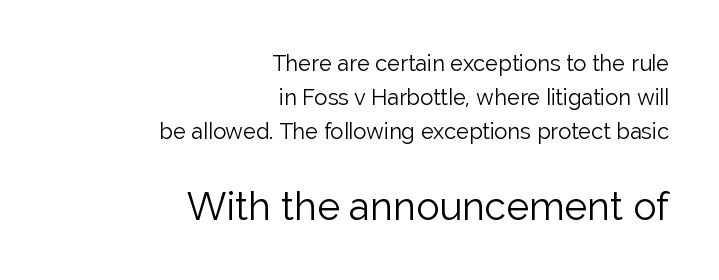
Q: Is the text bold? A: No.
Q: Is the text italic (slanted)? A: No, it is upright.
Q: Is the typeface a serif or a sans-serif typeface? A: Sans-serif.
Q: Is the text underlined? A: No.
Q: How is the paragraph aligned? A: Right-aligned.
Q: Is the spacing between letters normal or unusually wide? A: Normal.
Q: Is the spacing between lines tight, normal or loose? A: Normal.
Q: Which block of text is set in a larger size, the first (top) or the second (bottom)? A: The second (bottom) one.
Q: Width (condensed, normal, or wide)? A: Normal.
Q: Stroke contrast? A: Low.
Q: x-height? A: Medium.
Q: Monospaced? A: No.
